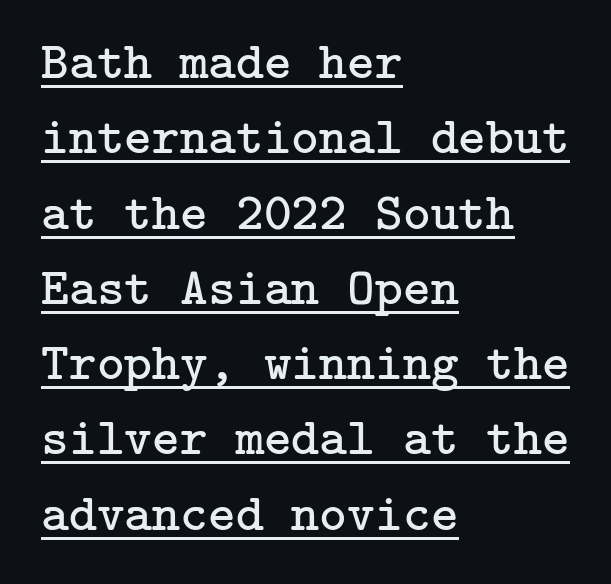
Q: Is the text bold? A: No.
Q: Is the text italic (slanted)? A: No, it is upright.
Q: Is the typeface a serif or a sans-serif typeface? A: Serif.
Q: Is the text underlined? A: Yes.
Q: How is the paragraph aligned? A: Left-aligned.
Q: Is the spacing between letters normal or unusually wide? A: Normal.
Q: Is the spacing between lines tight, normal or loose? A: Normal.
Q: Width (condensed, normal, or wide)? A: Normal.
Q: Stroke contrast? A: Low.
Q: x-height? A: Medium.
